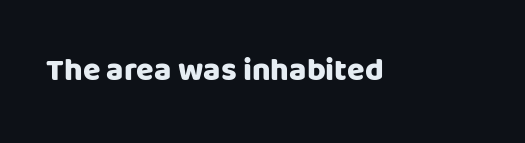
Q: Is the text bold? A: Yes.
Q: Is the text italic (slanted)? A: No, it is upright.
Q: Is the typeface a serif or a sans-serif typeface? A: Sans-serif.
Q: Is the text underlined? A: No.
Q: Is the spacing between letters normal or unusually wide? A: Normal.
Q: Width (condensed, normal, or wide)? A: Normal.
Q: Stroke contrast? A: Low.
Q: x-height? A: Large.
Q: Monospaced? A: No.
